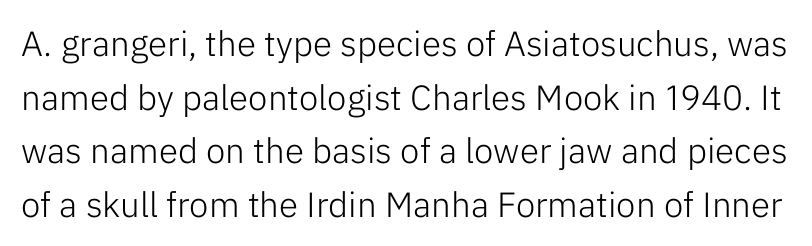
Q: Is the text bold? A: No.
Q: Is the text italic (slanted)? A: No, it is upright.
Q: Is the typeface a serif or a sans-serif typeface? A: Sans-serif.
Q: Is the text underlined? A: No.
Q: Is the spacing between letters normal or unusually wide? A: Normal.
Q: Is the spacing between lines tight, normal or loose? A: Normal.
Q: Width (condensed, normal, or wide)? A: Normal.
Q: Stroke contrast? A: Low.
Q: x-height? A: Medium.
Q: Monospaced? A: No.
